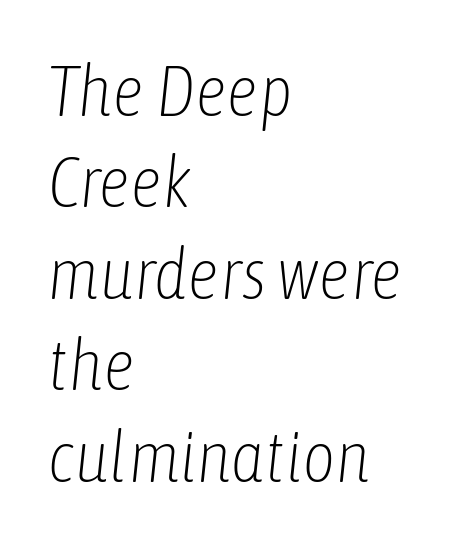
Line starts are locked; line ends wander. The rendering uses natural spacing where letterforms have individual widths. It's the slanting kind of type. No word sits above an underline.
